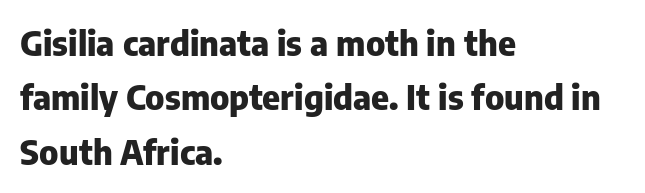
Vertically, the passage feels balanced, rows spaced as you'd expect. The designer went with a sans here, leaving each stem footless. Thick stems and heavy bowls — unmistakably bold. Honestly, there is no underline to notice here at all.
